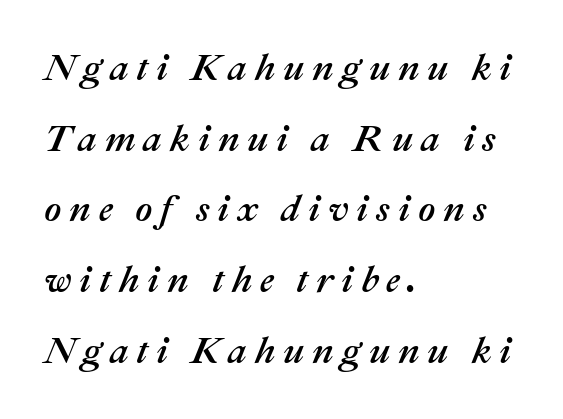
Q: Is the text italic (slanted)? A: Yes, it leans right by about 22 degrees.
Q: Is the text underlined? A: No.
Q: How is the paragraph aligned? A: Left-aligned.
Q: Is the spacing between letters normal or unusually wide? A: Unusually wide.
Q: Is the spacing between lines tight, normal or loose? A: Loose.
Q: Width (condensed, normal, or wide)? A: Normal.
Q: Stroke contrast? A: Medium.
Q: x-height? A: Medium.
Q: Monospaced? A: No.
